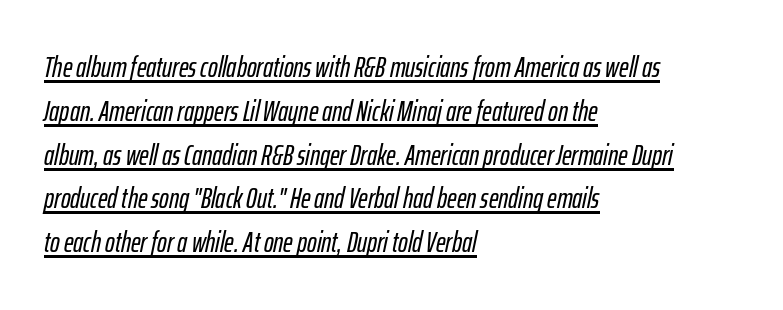
The image shows 29 px condensed type, italic (leaning right); set left-aligned, normal line spacing (1.51x), normal letter spacing, underlined; low stroke contrast and a medium x-height.
